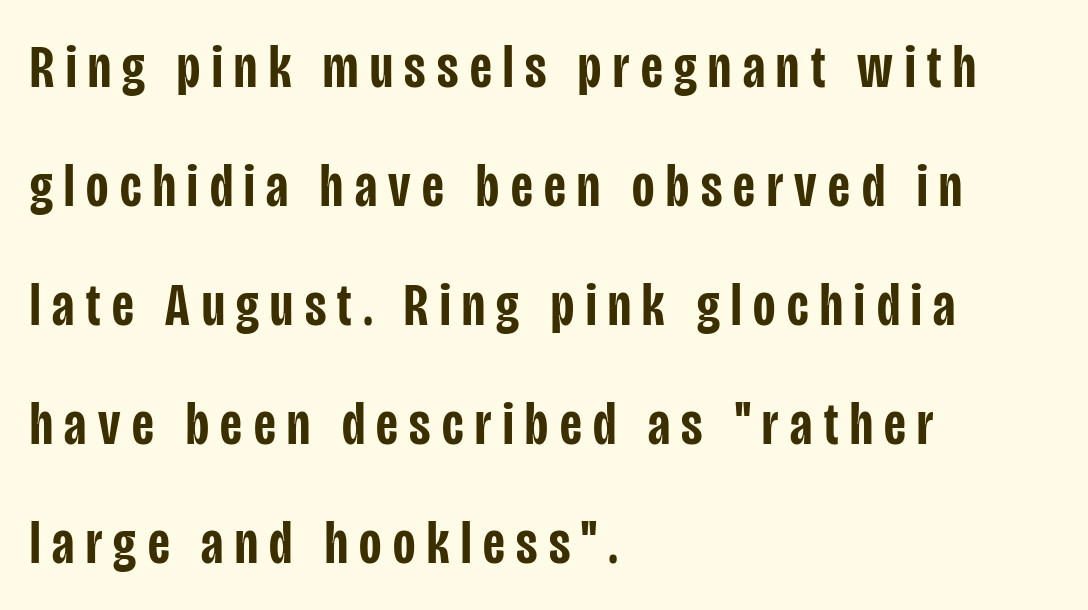
Q: Is the text bold? A: Semi-bold.
Q: Is the text italic (slanted)? A: No, it is upright.
Q: Is the typeface a serif or a sans-serif typeface? A: Sans-serif.
Q: Is the text underlined? A: No.
Q: How is the paragraph aligned? A: Left-aligned.
Q: Is the spacing between lines tight, normal or loose? A: Loose.
Q: Width (condensed, normal, or wide)? A: Condensed.
Q: Stroke contrast? A: Low.
Q: x-height? A: Large.
Q: Monospaced? A: No.
